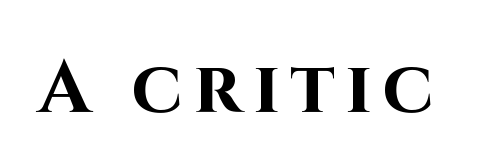
Check the space under the baseline: it is left empty. The face used here is proportionally spaced, like ordinary book or web type. Each glyph is drawn with heavy, bold strokes. In terms of letterform style, serifs are entirely absent.
